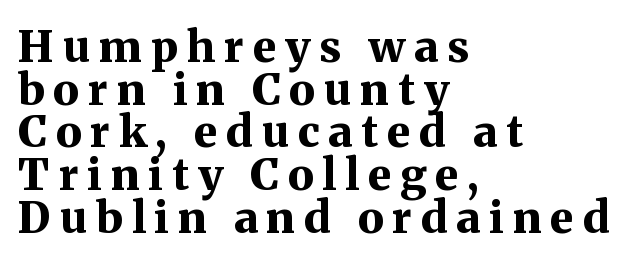
Q: Is the text bold? A: Yes.
Q: Is the text italic (slanted)? A: No, it is upright.
Q: Is the typeface a serif or a sans-serif typeface? A: Serif.
Q: Is the text underlined? A: No.
Q: How is the paragraph aligned? A: Left-aligned.
Q: Is the spacing between letters normal or unusually wide? A: Unusually wide.
Q: Is the spacing between lines tight, normal or loose? A: Tight.
Q: Width (condensed, normal, or wide)? A: Normal.
Q: Stroke contrast? A: Medium.
Q: x-height? A: Medium.
Q: Monospaced? A: No.
